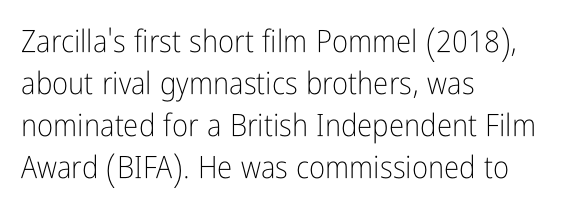
{"serif": "no", "italic": "no", "bold": "no", "weight": "light", "width": "condensed", "stroke_contrast": "low", "x_height": "medium", "monospaced": "no", "underline": "no", "align": "left", "line_spacing": "normal", "line_spacing_ratio": 1.36, "letter_spacing": "normal", "letter_spacing_em": 0.0, "glyph_px": 31}
